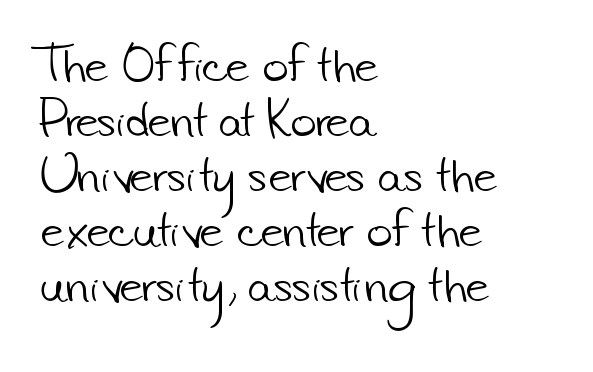
The strip under each line holds only bare page. Type style note: lacks serifs. How would I describe the line gaps? Plain and ordinary. Each stroke keeps to a modest, everyday thickness or less. Default kerning and tracking; the words read as compact shapes.
